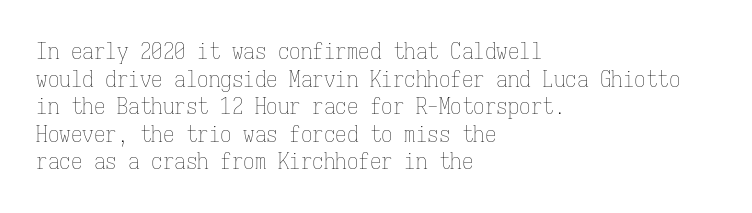
Unlike italic type, these characters show no tilt at all. The string is rendered with underlining switched off. The lines are quadded left. Tracking here is standard; glyphs follow each other at the usual distance. The letters look calm and open, with moderate or lighter stems.
